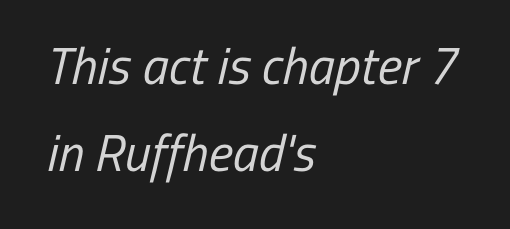
{"serif": "no", "bold": "no", "weight": "regular", "width": "condensed", "stroke_contrast": "low", "x_height": "medium", "monospaced": "no", "underline": "no", "align": "left", "line_spacing": "normal", "line_spacing_ratio": 1.67, "letter_spacing": "normal", "letter_spacing_em": 0.0, "glyph_px": 52}
